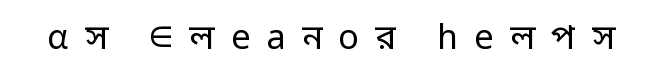
{"serif": "no", "italic": "no", "bold": "no", "weight": "regular", "width": "normal", "stroke_contrast": "low", "x_height": "medium", "monospaced": "no", "underline": "no", "letter_spacing": "wide", "letter_spacing_em": 0.48, "glyph_px": 34}
